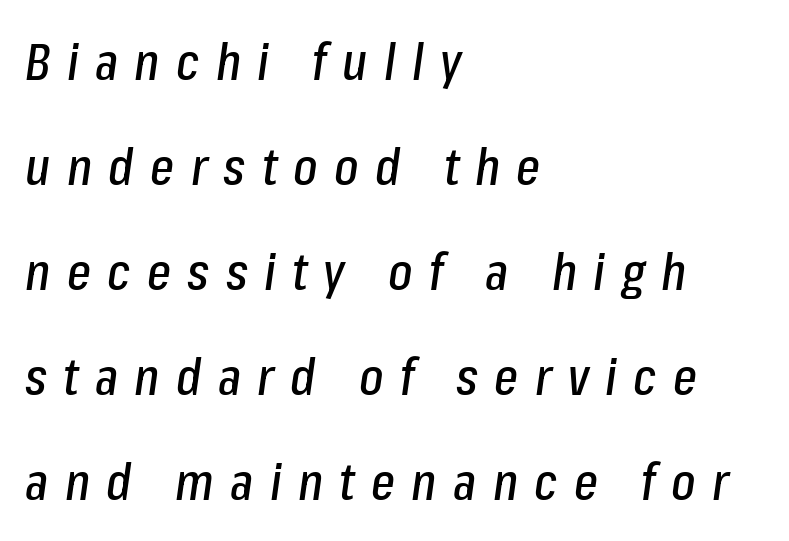
The image shows 51 px condensed type, italic (leaning right); set left-aligned, loose line spacing (2.06x), unusually wide letter spacing (+0.32 em), not underlined; low stroke contrast and a medium x-height.
